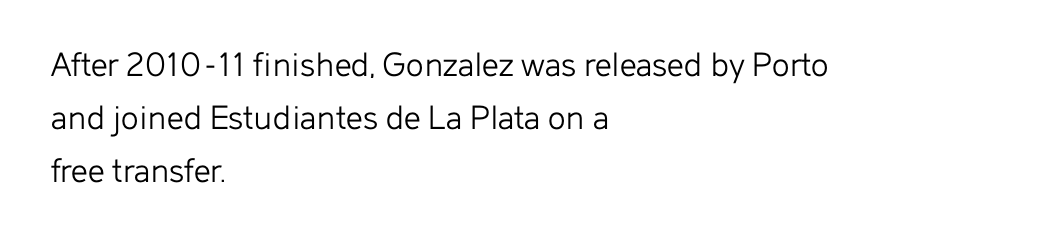
{"serif": "no", "italic": "no", "bold": "no", "weight": "light", "width": "normal", "stroke_contrast": "low", "x_height": "medium", "monospaced": "no", "underline": "no", "align": "left", "line_spacing": "normal", "line_spacing_ratio": 1.43, "letter_spacing": "normal", "letter_spacing_em": 0.0, "glyph_px": 37}
